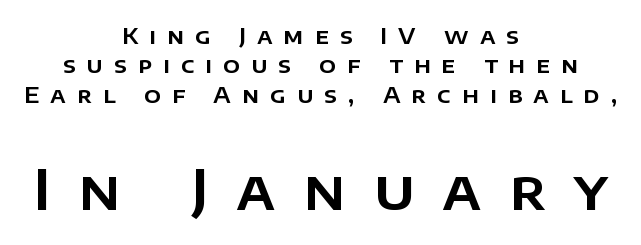
The image shows 55 px sans-serif type, upright; set centered, normal line spacing (1.34x), unusually wide letter spacing (+0.5 em), not underlined; the second (bottom) block is 2.5x larger; low stroke contrast and a large x-height.
